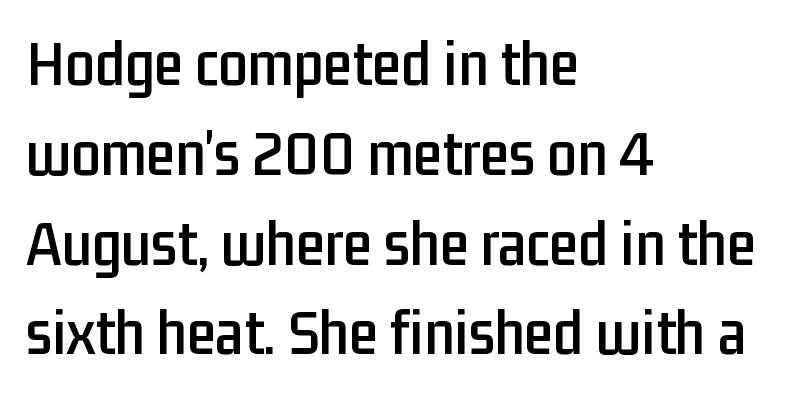
Only glyphs here, with clear space below each row. Look at the bottom of the vertical strokes: they stop flat, with no serifs. Ordinary non-slanted type is in use. Nobody touched the tracking dial on this one. Compared with a centered layout, this one pins lines to the left instead.
